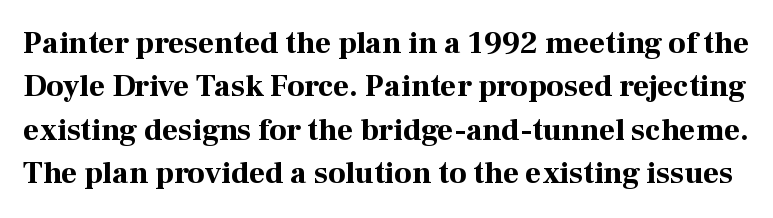
Q: Is the text bold? A: Yes.
Q: Is the text italic (slanted)? A: No, it is upright.
Q: Is the typeface a serif or a sans-serif typeface? A: Serif.
Q: Is the text underlined? A: No.
Q: Is the spacing between letters normal or unusually wide? A: Normal.
Q: Is the spacing between lines tight, normal or loose? A: Normal.
Q: Width (condensed, normal, or wide)? A: Normal.
Q: Stroke contrast? A: High.
Q: x-height? A: Medium.
Q: Monospaced? A: No.
